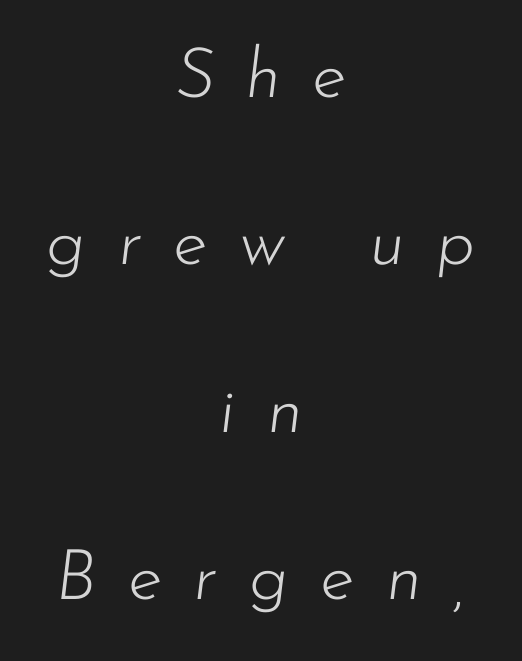
{"italic": "yes", "lean": "right", "slant_degrees": 7, "bold": "no", "weight": "light", "width": "normal", "stroke_contrast": "low", "x_height": "small", "monospaced": "no", "underline": "no", "align": "center", "line_spacing": "loose", "line_spacing_ratio": 2.39, "letter_spacing": "wide", "letter_spacing_em": 0.45, "glyph_px": 70}
